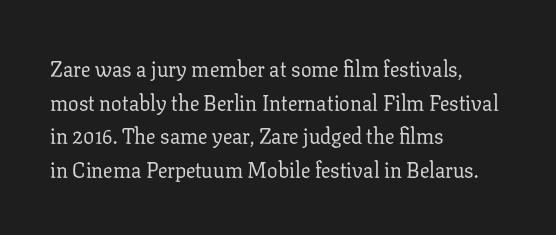
Q: Is the text bold? A: No.
Q: Is the text italic (slanted)? A: No, it is upright.
Q: Is the text underlined? A: No.
Q: How is the paragraph aligned? A: Left-aligned.
Q: Is the spacing between letters normal or unusually wide? A: Normal.
Q: Is the spacing between lines tight, normal or loose? A: Normal.
